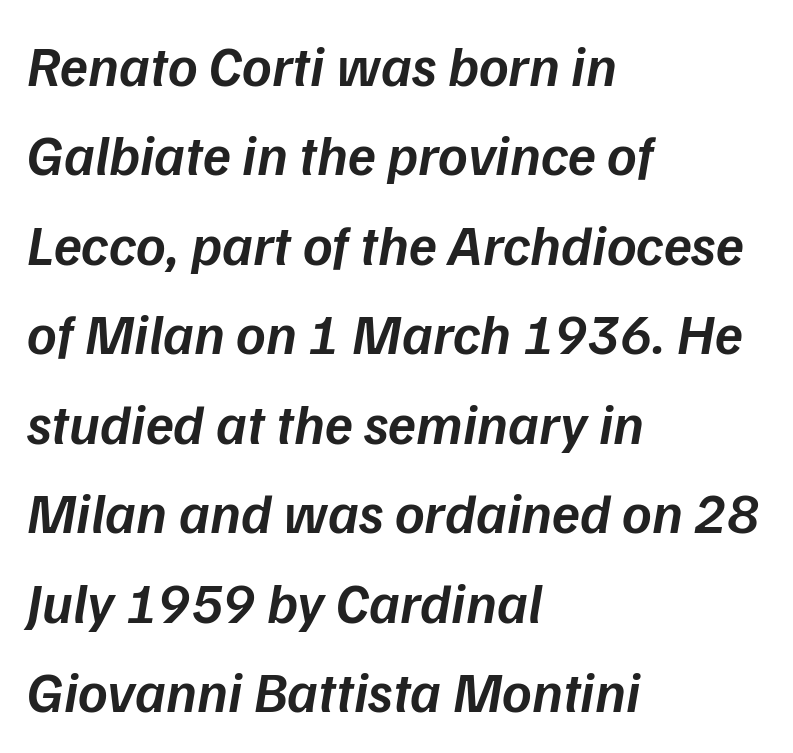
The image shows 57 px semibold type, italic (leaning right); set left-aligned, normal line spacing (1.57x), normal letter spacing, not underlined; low stroke contrast and a medium x-height.
